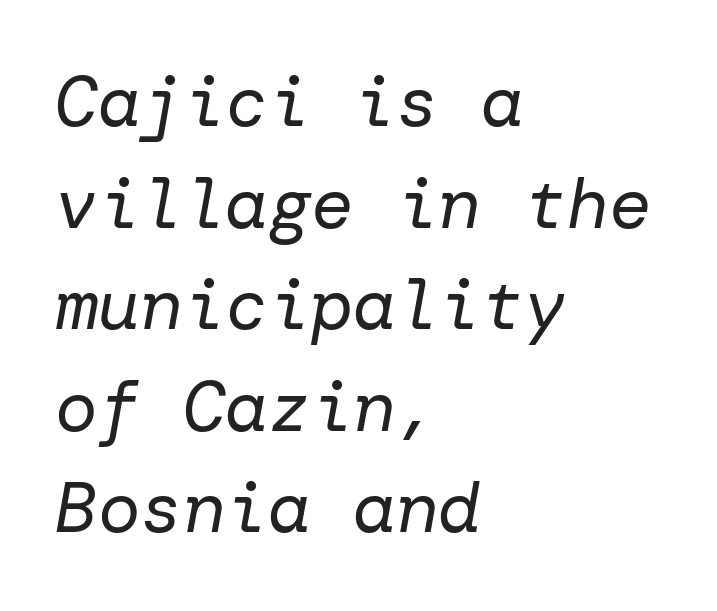
{"italic": "yes", "lean": "right", "slant_degrees": 10, "bold": "no", "weight": "regular", "width": "normal", "stroke_contrast": "low", "x_height": "medium", "underline": "no", "align": "left", "line_spacing": "normal", "line_spacing_ratio": 1.43, "letter_spacing": "normal", "letter_spacing_em": 0.0, "glyph_px": 71}
